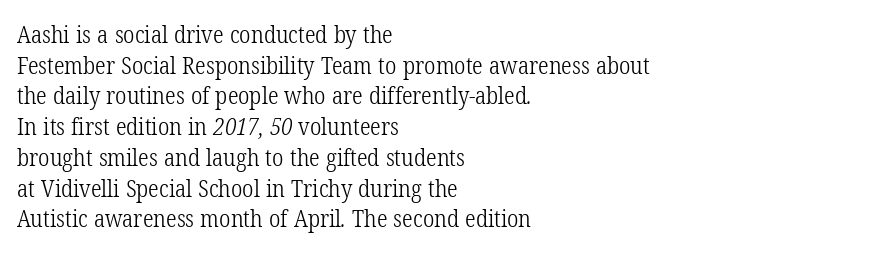
Is the stroke heavy? The answer is a plain regular-or-lighter. Glance below the letters and you will spot only blank space. The lines in this sample share a left origin and differ only in where they stop. Standard letterfit; no display-style spreading of the glyphs. Interline gaps are of average width in this sample.
